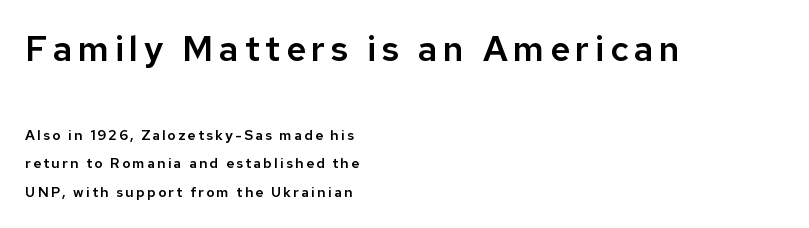
Q: Is the text italic (slanted)? A: No, it is upright.
Q: Is the typeface a serif or a sans-serif typeface? A: Sans-serif.
Q: Is the text underlined? A: No.
Q: How is the paragraph aligned? A: Left-aligned.
Q: Is the spacing between lines tight, normal or loose? A: Loose.
Q: Which block of text is set in a larger size, the first (top) or the second (bottom)? A: The first (top) one.
Q: Width (condensed, normal, or wide)? A: Normal.
Q: Stroke contrast? A: Low.
Q: x-height? A: Medium.
Q: Monospaced? A: No.
